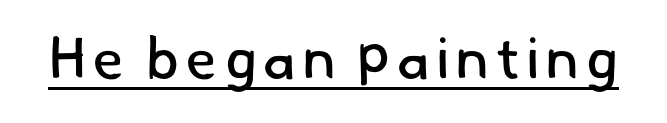
{"serif": "no", "bold": "no", "weight": "regular", "width": "normal", "stroke_contrast": "low", "x_height": "small", "monospaced": "no", "underline": "yes", "glyph_px": 58}
